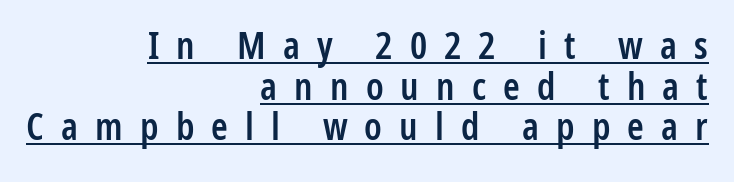
{"serif": "no", "italic": "no", "bold": "semi", "weight": "semibold", "width": "condensed", "stroke_contrast": "low", "x_height": "medium", "monospaced": "no", "underline": "yes", "align": "right", "line_spacing": "tight", "line_spacing_ratio": 1.07, "letter_spacing": "wide", "letter_spacing_em": 0.45, "glyph_px": 38}
